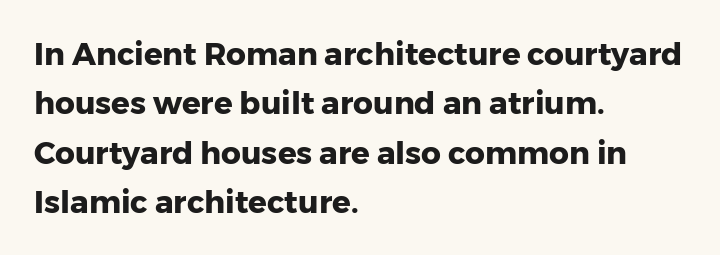
Q: Is the text bold? A: Yes.
Q: Is the text italic (slanted)? A: No, it is upright.
Q: Is the typeface a serif or a sans-serif typeface? A: Sans-serif.
Q: Is the text underlined? A: No.
Q: How is the paragraph aligned? A: Left-aligned.
Q: Is the spacing between letters normal or unusually wide? A: Normal.
Q: Is the spacing between lines tight, normal or loose? A: Normal.
Q: Width (condensed, normal, or wide)? A: Normal.
Q: Stroke contrast? A: Low.
Q: x-height? A: Medium.
Q: Monospaced? A: No.
